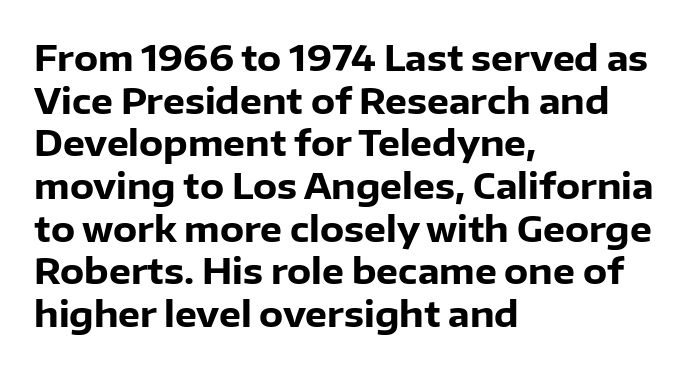
Q: Is the text bold? A: Yes.
Q: Is the text italic (slanted)? A: No, it is upright.
Q: Is the typeface a serif or a sans-serif typeface? A: Sans-serif.
Q: Is the text underlined? A: No.
Q: How is the paragraph aligned? A: Left-aligned.
Q: Is the spacing between letters normal or unusually wide? A: Normal.
Q: Width (condensed, normal, or wide)? A: Normal.
Q: Stroke contrast? A: Low.
Q: x-height? A: Medium.
Q: Monospaced? A: No.
